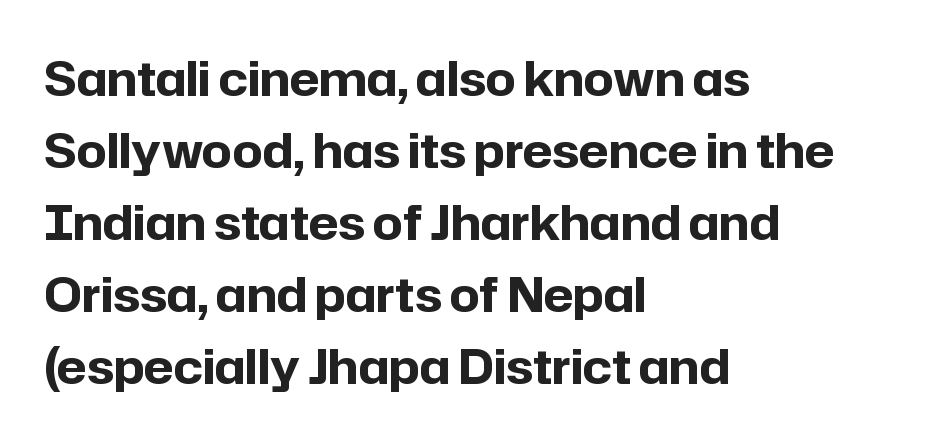
Q: Is the text bold? A: Yes.
Q: Is the text italic (slanted)? A: No, it is upright.
Q: Is the typeface a serif or a sans-serif typeface? A: Sans-serif.
Q: Is the text underlined? A: No.
Q: How is the paragraph aligned? A: Left-aligned.
Q: Is the spacing between letters normal or unusually wide? A: Normal.
Q: Is the spacing between lines tight, normal or loose? A: Normal.
Q: Width (condensed, normal, or wide)? A: Normal.
Q: Stroke contrast? A: Low.
Q: x-height? A: Medium.
Q: Monospaced? A: No.
